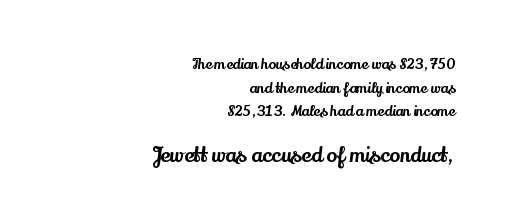
Q: Is the text italic (slanted)? A: Yes.
Q: Is the text underlined? A: No.
Q: How is the paragraph aligned? A: Right-aligned.
Q: Is the spacing between letters normal or unusually wide? A: Normal.
Q: Is the spacing between lines tight, normal or loose? A: Normal.
Q: Which block of text is set in a larger size, the first (top) or the second (bottom)? A: The second (bottom) one.
